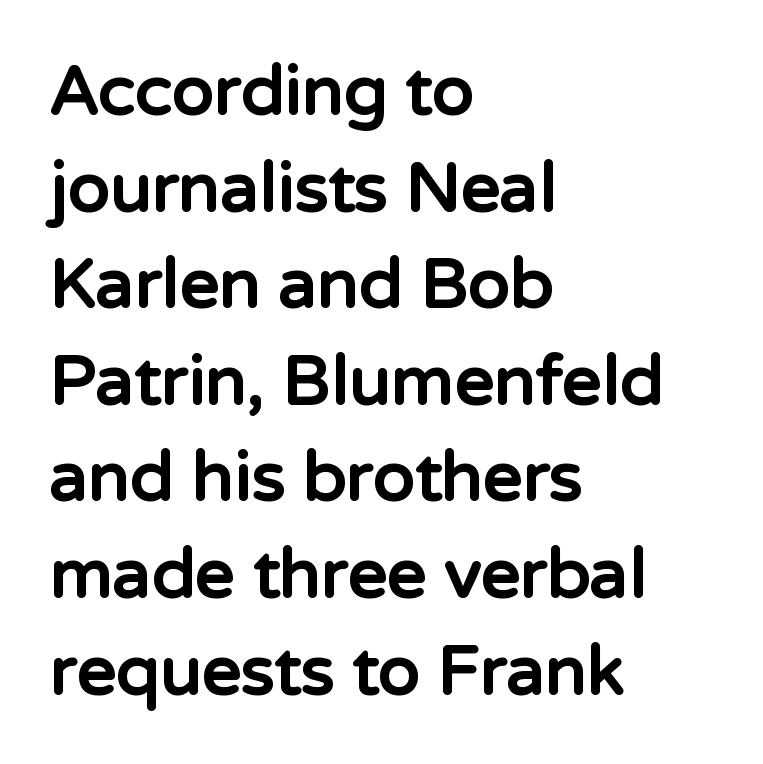
{"serif": "no", "italic": "no", "bold": "yes", "weight": "bold", "width": "normal", "stroke_contrast": "low", "x_height": "medium", "monospaced": "no", "underline": "no", "align": "left", "line_spacing": "normal", "line_spacing_ratio": 1.4, "letter_spacing": "normal", "letter_spacing_em": 0.0, "glyph_px": 69}
